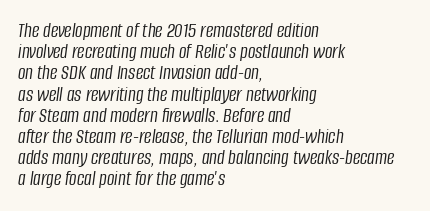
It's the slanting kind of type. The space beneath each line is pristine and unruled. Inter-character spacing is left at the font's built-in metrics. Successive baselines arrive quickly, one right under another. The strokes carry an ordinary text weight at most.
